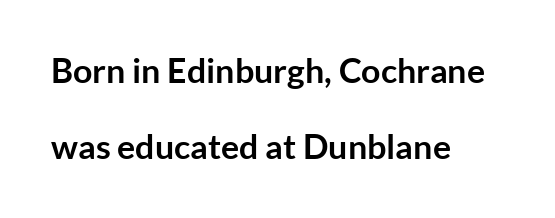
Q: Is the text bold? A: Yes.
Q: Is the text italic (slanted)? A: No, it is upright.
Q: Is the typeface a serif or a sans-serif typeface? A: Sans-serif.
Q: Is the text underlined? A: No.
Q: How is the paragraph aligned? A: Left-aligned.
Q: Is the spacing between letters normal or unusually wide? A: Normal.
Q: Is the spacing between lines tight, normal or loose? A: Loose.
Q: Width (condensed, normal, or wide)? A: Normal.
Q: Stroke contrast? A: Low.
Q: x-height? A: Medium.
Q: Monospaced? A: No.
